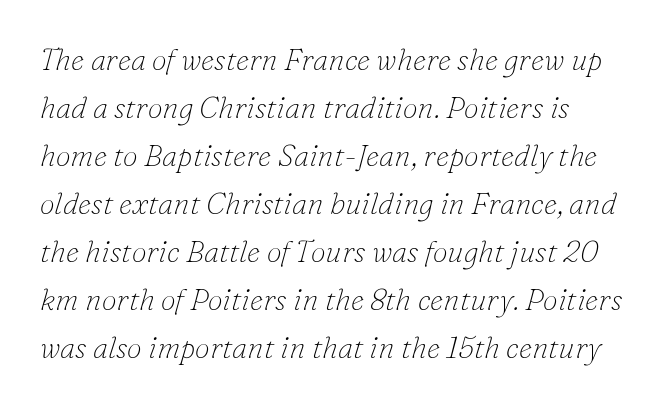
The image shows 30 px thin serif type, italic (leaning right); set normal line spacing (1.6x), normal letter spacing, not underlined; low stroke contrast and a small x-height.
